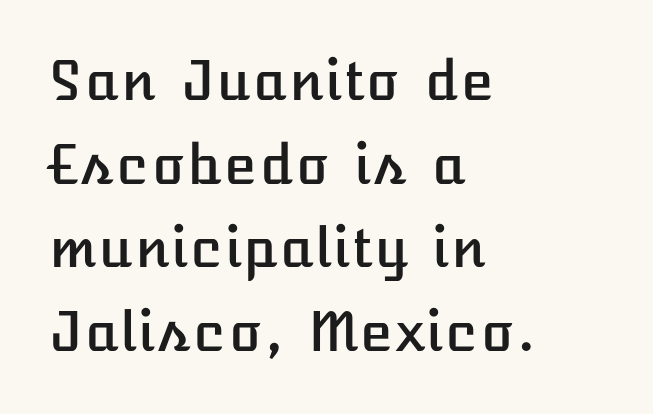
Horizontal alignment here is leftward, the default for most running prose. Upright lettering throughout. The horizontal fit of the characters is conventional and even. The baseline area is clear. The rendering uses a moderate line-height, typical for paragraphs.
